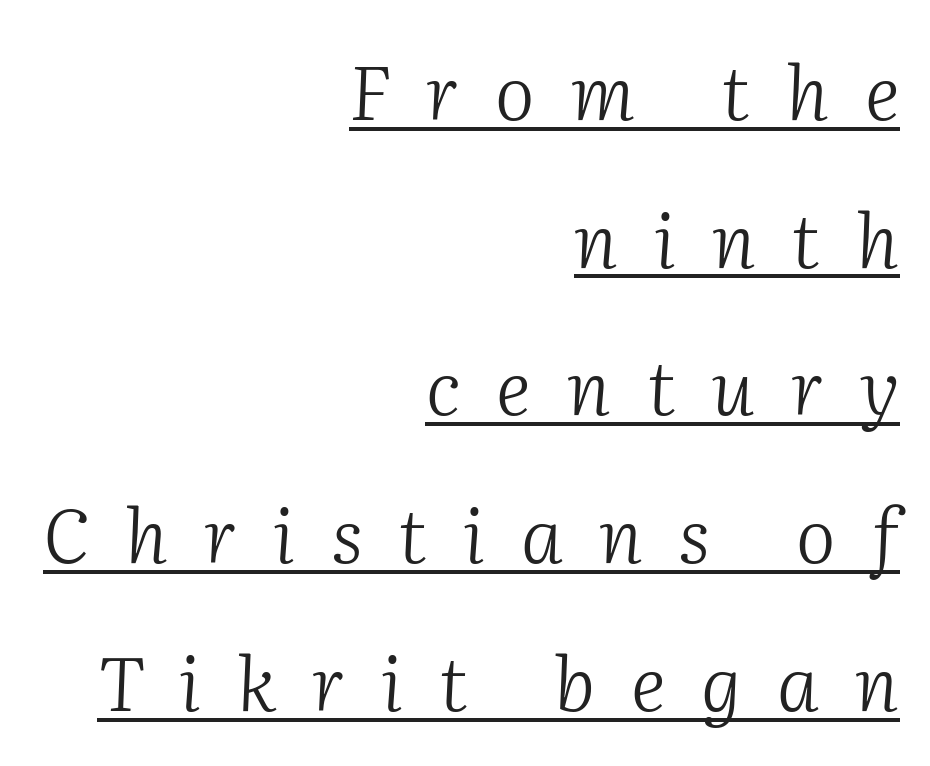
Honestly, the letter spacing is so wide it's the main thing you notice. The typesetter has applied underlining to the passage shown. The font's italic variant was chosen for this text. The face used here is seriffed, in the tradition of book romans.
